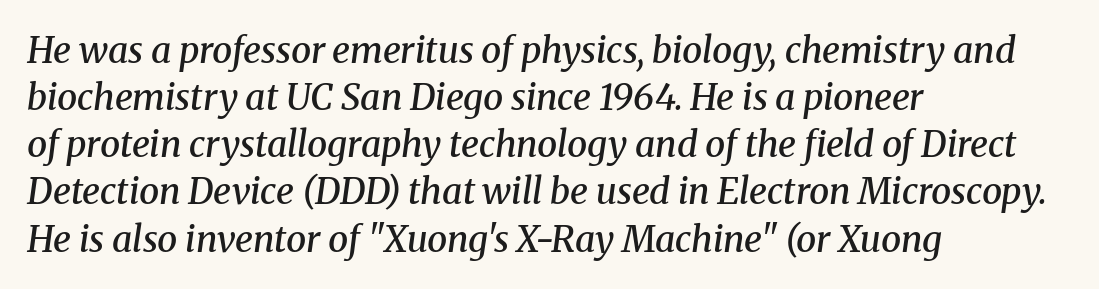
The image shows 36 px semibold serif type, italic (leaning right); set left-aligned, normal line spacing (1.31x), normal letter spacing, not underlined; medium stroke contrast and a medium x-height.
